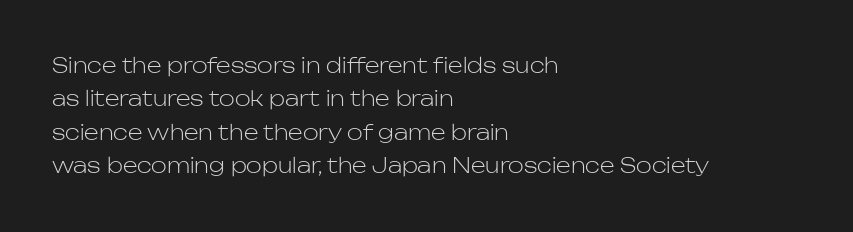
Q: Is the text bold? A: No.
Q: Is the text italic (slanted)? A: No, it is upright.
Q: Is the text underlined? A: No.
Q: How is the paragraph aligned? A: Left-aligned.
Q: Is the spacing between letters normal or unusually wide? A: Normal.
Q: Is the spacing between lines tight, normal or loose? A: Normal.
